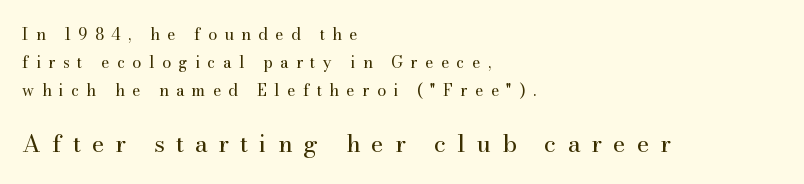
Scale increases going downward across the two blocks. A classic flush-left, rag-right setting is used for this passage. Compared with typical body copy, the letter spacing here is much looser. No letter is thick-stroked: the sample isn't bold. A bare baseline throughout the passage.
